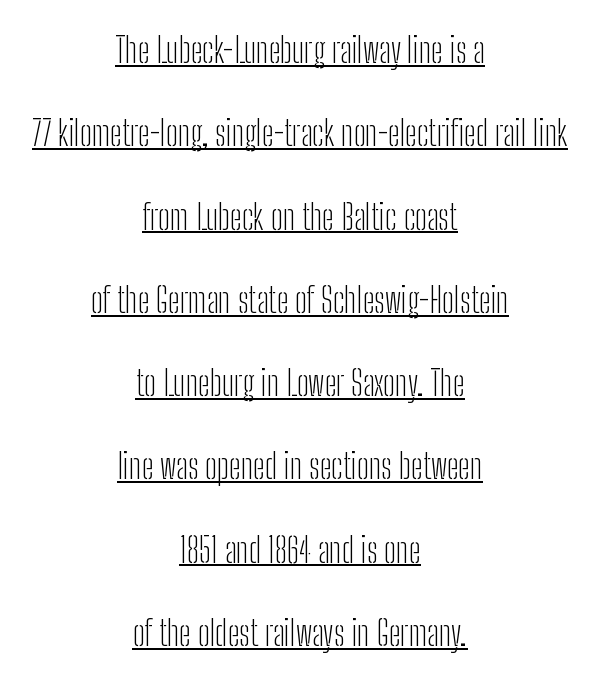
{"serif": "no", "italic": "no", "bold": "no", "weight": "light", "width": "condensed", "stroke_contrast": "low", "x_height": "medium", "monospaced": "no", "underline": "yes", "align": "center", "line_spacing": "loose", "line_spacing_ratio": 2.38, "letter_spacing": "normal", "letter_spacing_em": 0.0, "glyph_px": 35}
